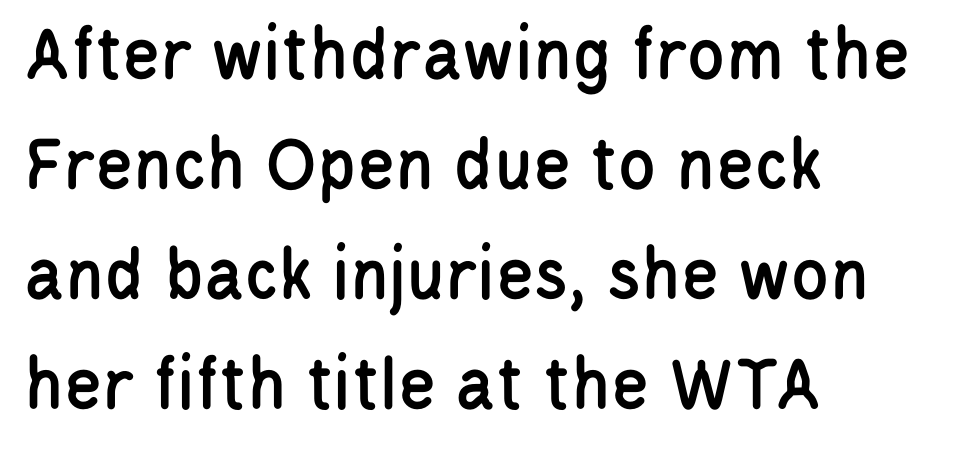
Q: Is the text italic (slanted)? A: No, it is upright.
Q: Is the typeface a serif or a sans-serif typeface? A: Sans-serif.
Q: Is the text underlined? A: No.
Q: How is the paragraph aligned? A: Left-aligned.
Q: Is the spacing between letters normal or unusually wide? A: Normal.
Q: Is the spacing between lines tight, normal or loose? A: Normal.
Q: Width (condensed, normal, or wide)? A: Condensed.
Q: Stroke contrast? A: Low.
Q: x-height? A: Large.
Q: Monospaced? A: No.
